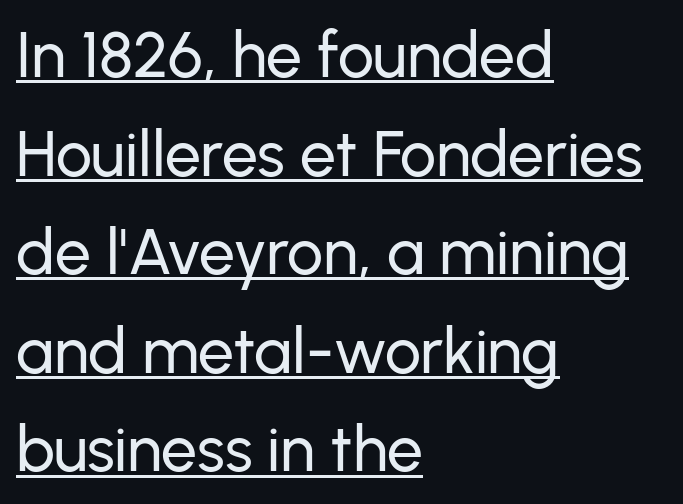
To sum up the face: it is a sans, with no serifs. A roman cut, with each character standing at attention. Look at the tracking — it's just the regular setting, nothing added. The face used here appears with an underline applied. Reading down the block, your eye returns to a fixed left position each line.
